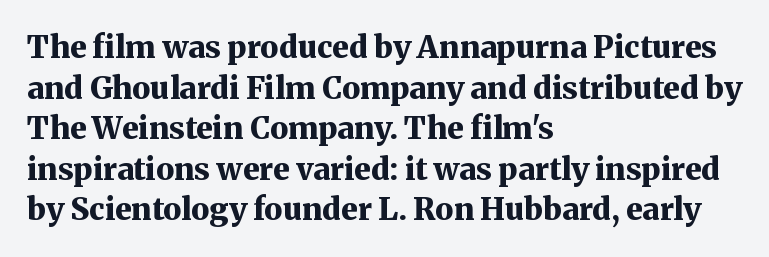
Q: Is the text bold? A: Yes.
Q: Is the text italic (slanted)? A: No, it is upright.
Q: Is the typeface a serif or a sans-serif typeface? A: Serif.
Q: Is the text underlined? A: No.
Q: How is the paragraph aligned? A: Left-aligned.
Q: Is the spacing between letters normal or unusually wide? A: Normal.
Q: Is the spacing between lines tight, normal or loose? A: Normal.
Q: Width (condensed, normal, or wide)? A: Normal.
Q: Stroke contrast? A: Medium.
Q: x-height? A: Medium.
Q: Monospaced? A: No.
